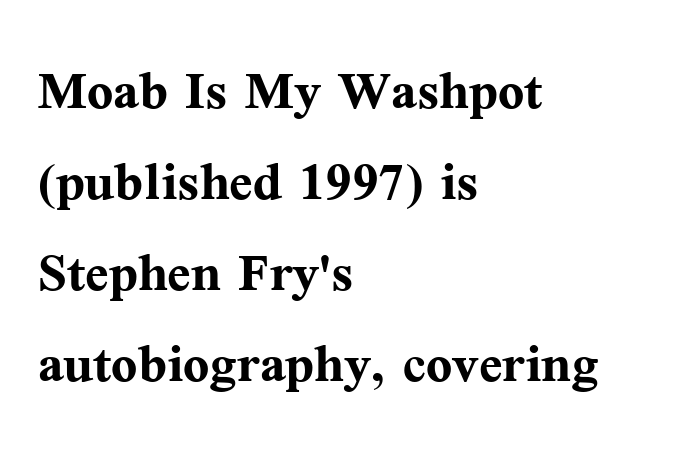
A bare baseline throughout the passage. The rendering uses natural spacing where letterforms have individual widths. To sum up the face: it has serifs. No extra tracking has been applied to these lines. Bold? Absolutely — the strokes are thick and heavy.
